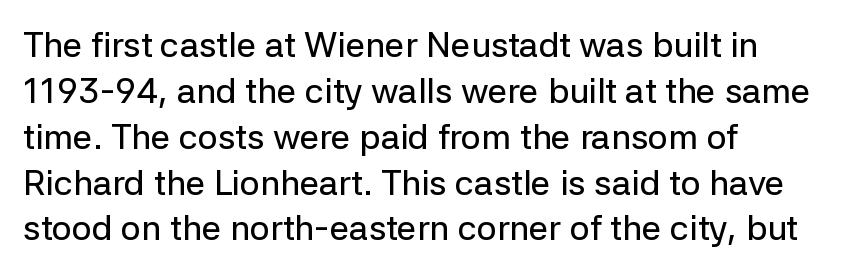
{"serif": "no", "italic": "no", "width": "normal", "stroke_contrast": "low", "x_height": "medium", "monospaced": "no", "underline": "no", "align": "left", "line_spacing": "normal", "line_spacing_ratio": 1.31, "letter_spacing": "normal", "letter_spacing_em": 0.0, "glyph_px": 35}
